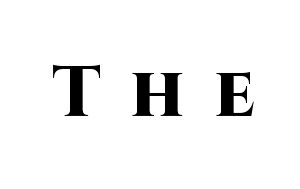
Q: Is the text bold? A: Yes.
Q: Is the text italic (slanted)? A: No, it is upright.
Q: Is the typeface a serif or a sans-serif typeface? A: Sans-serif.
Q: Is the text underlined? A: No.
Q: Is the spacing between letters normal or unusually wide? A: Unusually wide.
Q: Width (condensed, normal, or wide)? A: Normal.
Q: Stroke contrast? A: High.
Q: x-height? A: Large.
Q: Monospaced? A: No.
